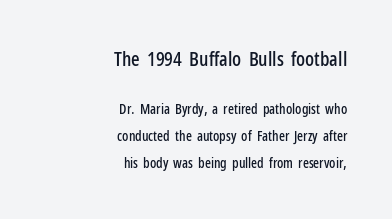
The image shows 20 px text type, upright; set right-aligned, loose line spacing (1.92x), normal letter spacing, not underlined; the first (top) block is 1.43x larger.
